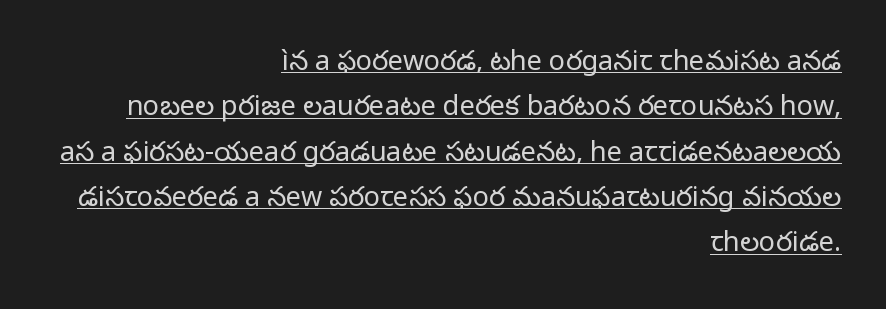
The image shows 27 px text type, upright; set right-aligned, normal line spacing (1.68x), normal letter spacing, underlined.
